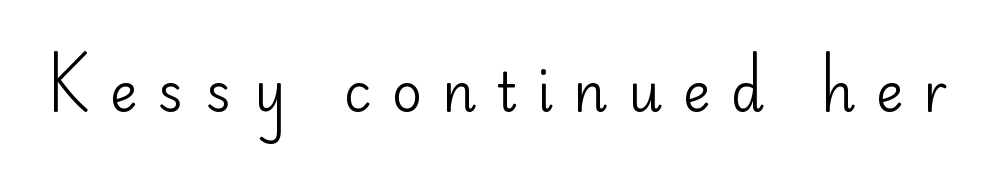
Is the type heavy? It reads as light-to-regular instead. This sample uses an upright cut, with every glyph sitting square on the baseline. The rendering inserts visible extra space after every character. Serifs: no, the terminals of the letterforms are clean. A clean baseline with only descenders dipping below it. Think of a printed novel: that variable character pitch is what you see here.
